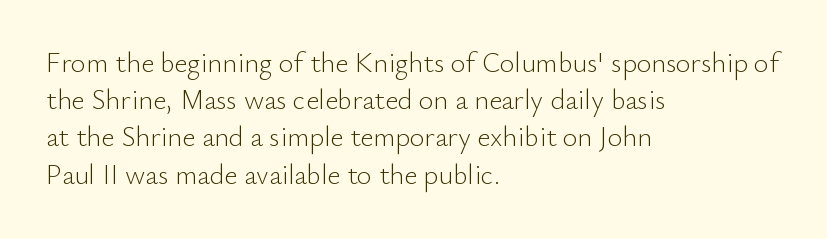
The image shows 28 px light sans-serif type, upright; set left-aligned, normal line spacing (1.33x), normal letter spacing, not underlined; low stroke contrast and a small x-height.
